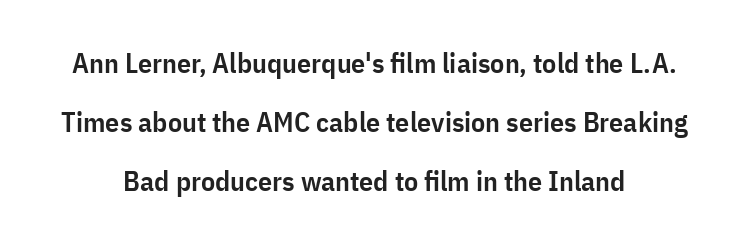
The designer dialed line spacing up above the default. These lines are composed in type without serifs. This sample uses an upright cut, with every glyph sitting square on the baseline. Set as a demibold, roughly 600 on the weight scale. The whitespace from short lines is split evenly between both sides.
